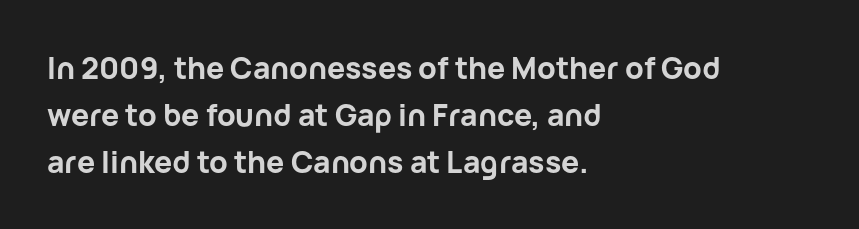
Underlining? Definitely not there. Proportional: the letters do not fall into vertical columns. Typeset ragged right — the left edge is the straight one. These lines keep a tight, regular rhythm from letter to letter. Chunky letters — that's bold for sure. The type family on display is of the sans-serif kind.
